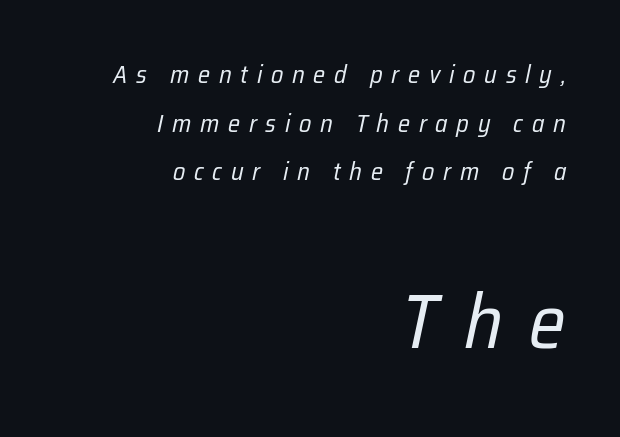
Does extra space separate the letters? Yes, quite a lot of it. The rendering anchors every line to the right-hand side. This sample has the flowing, uneven cadence of proportional lettering. The lower block of text is set noticeably larger than the block above it.
